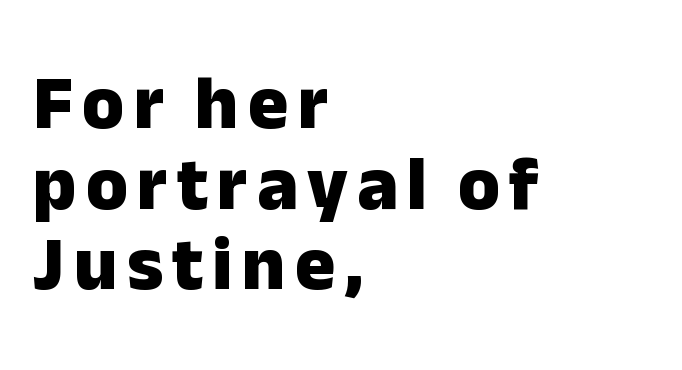
The lettering stays uniformly vertical, giving the passage a roman look. Bare-footed words on every line. The passage shown is typed in a proportional face where columns would drift. Students, observe: this is what under-led, compact text looks like. The typesetter chose a ragged-right arrangement here. Each letter's strokes conclude bluntly, with no projecting serifs.
